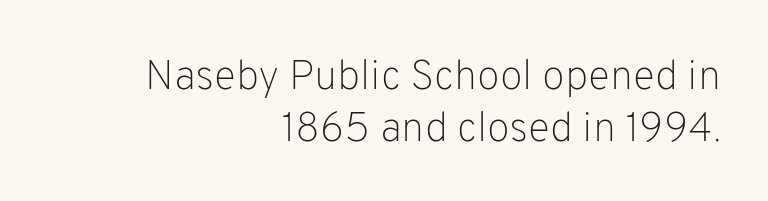
{"serif": "no", "italic": "no", "bold": "no", "weight": "light", "width": "normal", "stroke_contrast": "low", "x_height": "medium", "monospaced": "no", "underline": "no", "align": "right", "line_spacing": "normal", "line_spacing_ratio": 1.25, "letter_spacing": "normal", "letter_spacing_em": 0.0, "glyph_px": 42}
